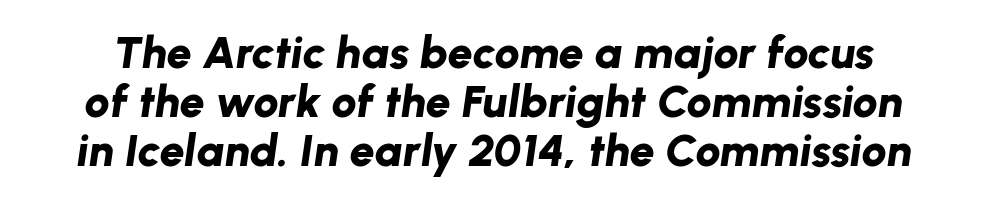
{"italic": "yes", "lean": "right", "slant_degrees": 8, "bold": "yes", "weight": "bold", "width": "normal", "stroke_contrast": "low", "x_height": "medium", "monospaced": "no", "underline": "no", "line_spacing": "tight", "line_spacing_ratio": 1.09, "letter_spacing": "normal", "letter_spacing_em": 0.0, "glyph_px": 45}
